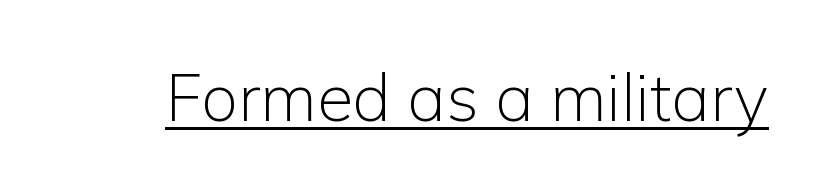
The image shows 66 px light sans-serif type, upright; set normal letter spacing, underlined; low stroke contrast and a medium x-height.
